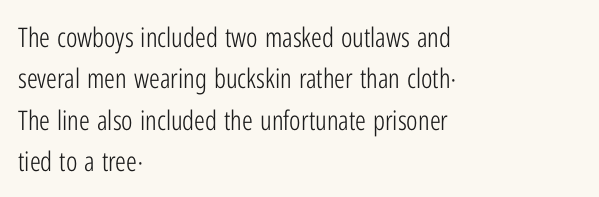
In terms of leading, this rendering sits right in the middle. The lettering stays uniformly vertical, giving the passage a roman look. Decoration check: the copy has no underline. The passage shown is not bold in any degree. How are the letters spaced? Ordinarily, with no added tracking.
